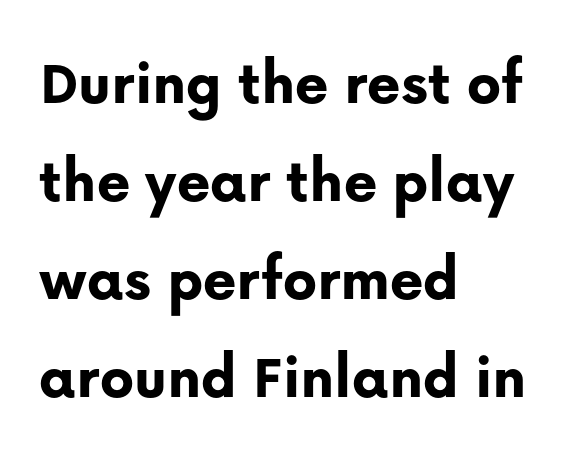
The image shows 64 px bold sans-serif type, upright; set left-aligned, normal line spacing (1.53x), normal letter spacing, not underlined; low stroke contrast and a medium x-height.
